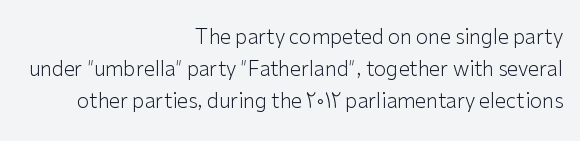
Quick note: not italic, upright. Compared with typical paragraphs, the rows here are spaced about the same. Compared with typical body copy, the letter spacing here is the same. Letters rest on an invisible, unmarked baseline. Visually the block forms a straight wall on the right and a jagged coastline on the left. The weight would be labelled regular, book, light, or lighter still.
